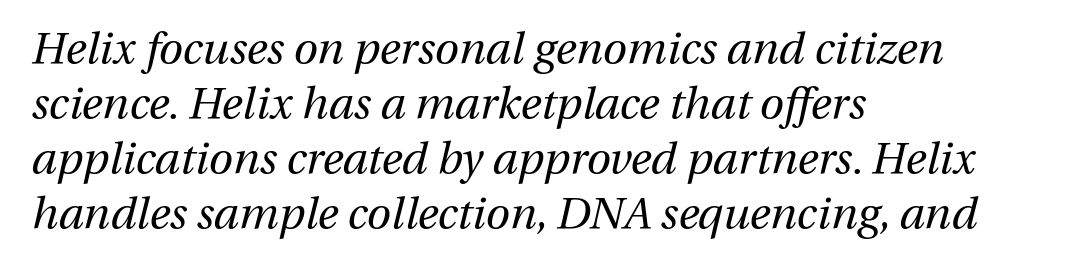
In terms of posture, this sample is oblique. No word sits above an underline. Weight: regular or lighter. In terms of leading, this rendering sits right in the middle. Words appear dense and cohesive because spacing is normal.
